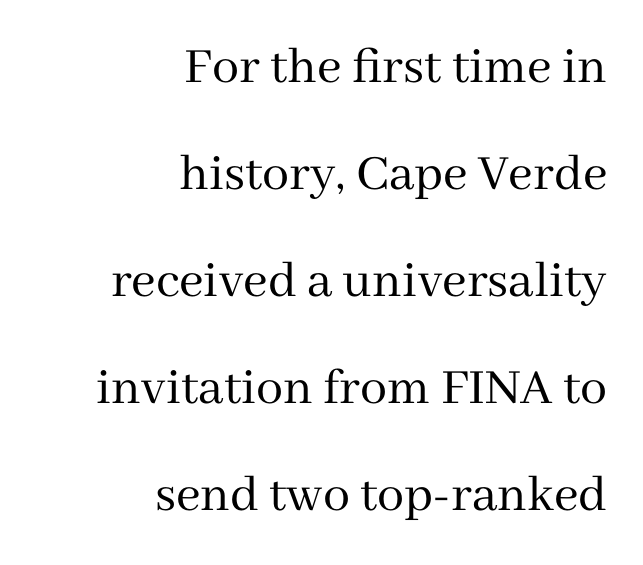
Q: Is the text bold? A: No.
Q: Is the text italic (slanted)? A: No, it is upright.
Q: Is the typeface a serif or a sans-serif typeface? A: Serif.
Q: Is the text underlined? A: No.
Q: How is the paragraph aligned? A: Right-aligned.
Q: Is the spacing between letters normal or unusually wide? A: Normal.
Q: Is the spacing between lines tight, normal or loose? A: Loose.
Q: Width (condensed, normal, or wide)? A: Normal.
Q: Stroke contrast? A: Medium.
Q: x-height? A: Medium.
Q: Monospaced? A: No.
